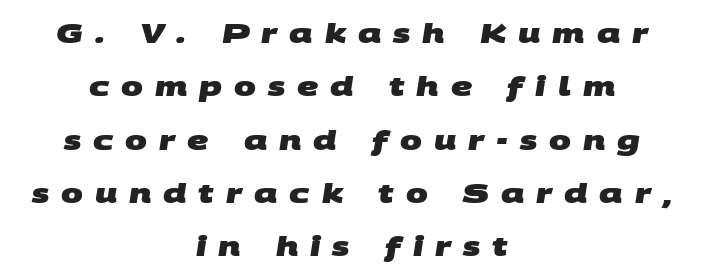
Q: Is the text bold? A: Yes.
Q: Is the text underlined? A: No.
Q: How is the paragraph aligned? A: Centered.
Q: Is the spacing between letters normal or unusually wide? A: Unusually wide.
Q: Is the spacing between lines tight, normal or loose? A: Loose.
